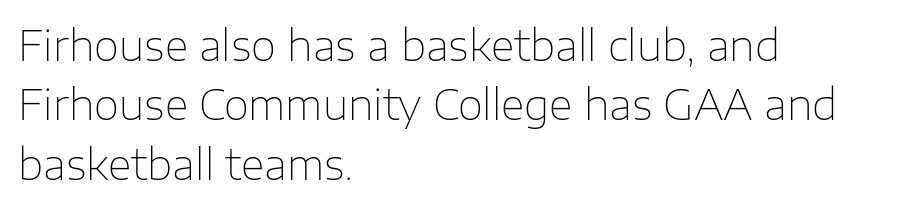
The image shows 41 px thin sans-serif type, upright; set left-aligned, normal line spacing (1.45x), normal letter spacing, not underlined; low stroke contrast and a medium x-height.
